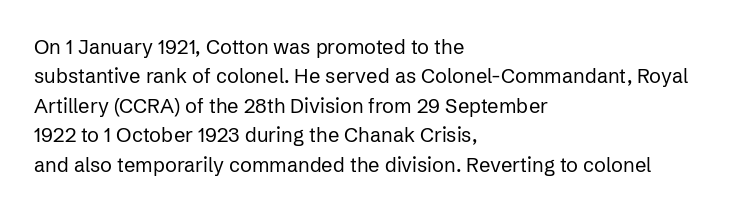
Q: Is the text bold? A: No.
Q: Is the text italic (slanted)? A: No, it is upright.
Q: Is the text underlined? A: No.
Q: How is the paragraph aligned? A: Left-aligned.
Q: Is the spacing between letters normal or unusually wide? A: Normal.
Q: Is the spacing between lines tight, normal or loose? A: Normal.
